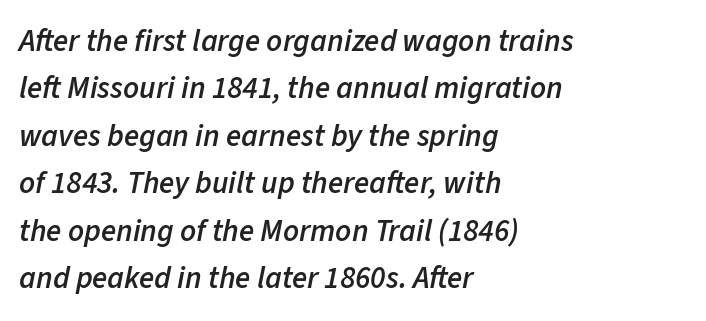
{"italic": "yes", "lean": "right", "slant_degrees": 11, "bold": "semi", "weight": "semibold", "width": "normal", "stroke_contrast": "low", "x_height": "medium", "monospaced": "no", "underline": "no", "align": "left", "line_spacing": "normal", "line_spacing_ratio": 1.53, "letter_spacing": "normal", "letter_spacing_em": 0.0, "glyph_px": 31}
